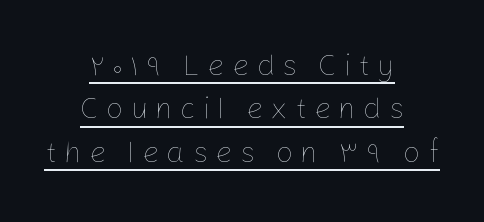
Stem width sits at or under what a default text font uses. Notice how the stems are strictly vertical — no italics here. A normal amount of white space separates one row of letters from the next. These lines are centered, leaving both edges ragged. Does extra space separate the letters? Yes, quite a lot of it.
